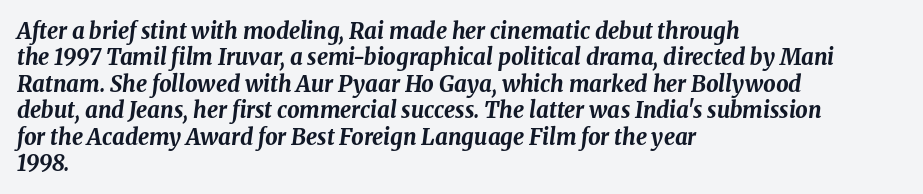
The image shows 22 px bold type, italic (leaning right); set left-aligned, line spacing 1.2x, normal letter spacing, not underlined.
